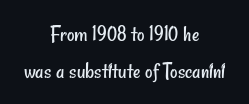
{"bold": "no", "underline": "no", "align": "center", "line_spacing": "normal", "line_spacing_ratio": 1.59, "letter_spacing": "normal", "letter_spacing_em": 0.0, "glyph_px": 23}
